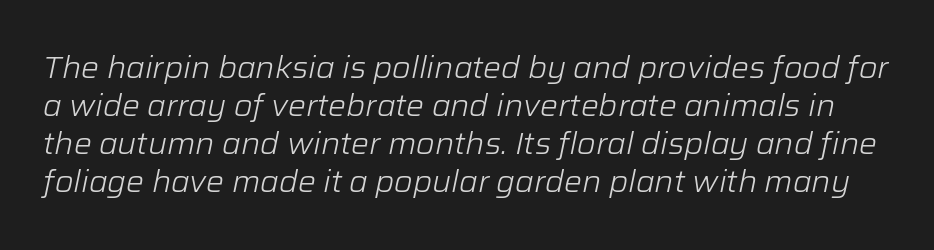
Weight class: somewhere from thin through regular. Descender tails drop into unmarked territory. Do the characters align in a grid? No, the font is proportional. The passage shown has conventional tracking throughout. Baseline-to-baseline distance is the conventional proportion of letter height. Characters are canted at an angle relative to the baseline's perpendicular.
